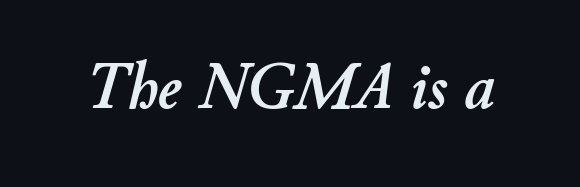
Q: Is the text italic (slanted)? A: Yes, it leans right by about 11 degrees.
Q: Is the text underlined? A: No.
Q: Is the spacing between letters normal or unusually wide? A: Normal.
Q: Width (condensed, normal, or wide)? A: Normal.
Q: Stroke contrast? A: Low.
Q: x-height? A: Small.
Q: Monospaced? A: No.
